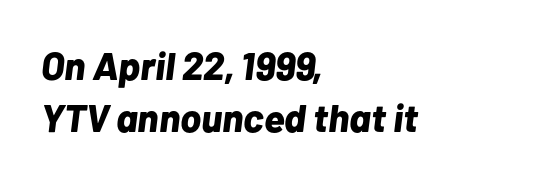
Whoever set this chose a conventional vertical rhythm. Its strokes are broad and dark, the hallmark of bold type. Here the glyphs are tracked normally, forming tight word shapes. The paragraph shown leans on its left margin. A typesetter would call this proportional, since set widths differ per character.
